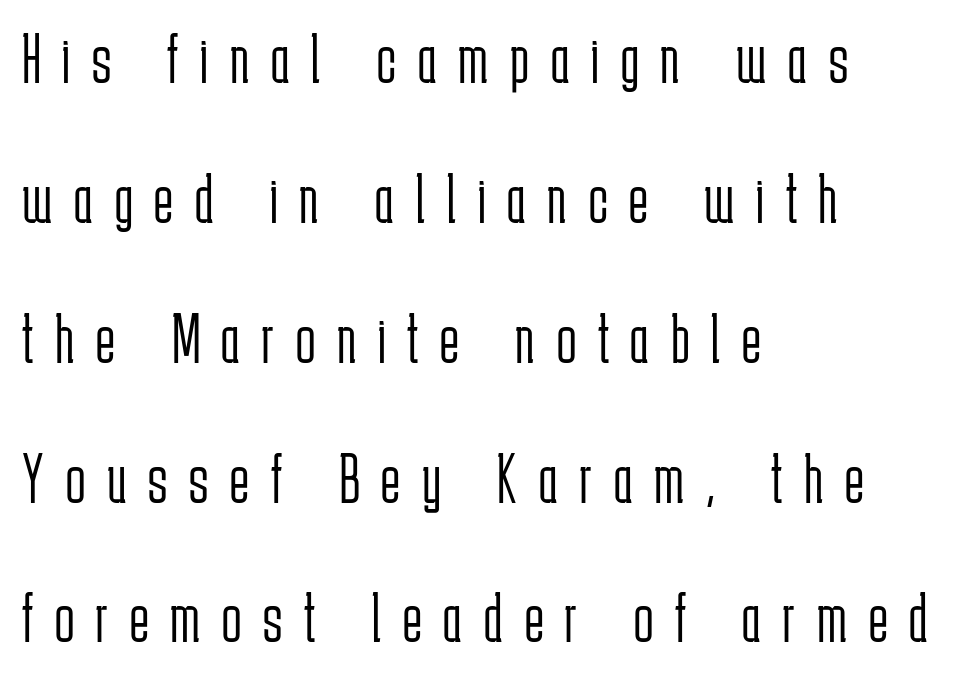
{"serif": "no", "italic": "no", "bold": "no", "weight": "light", "width": "condensed", "stroke_contrast": "low", "x_height": "medium", "monospaced": "no", "underline": "no", "align": "left", "line_spacing": "loose", "line_spacing_ratio": 1.97, "letter_spacing": "wide", "letter_spacing_em": 0.31, "glyph_px": 71}
